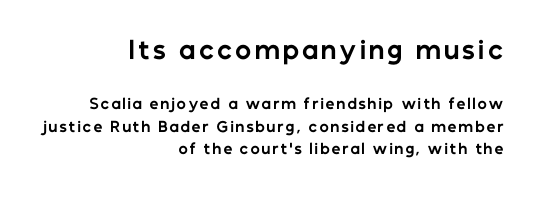
The image shows 24 px bold type, upright; set right-aligned, normal line spacing (1.62x), not underlined; the first (top) block is 1.71x larger.
